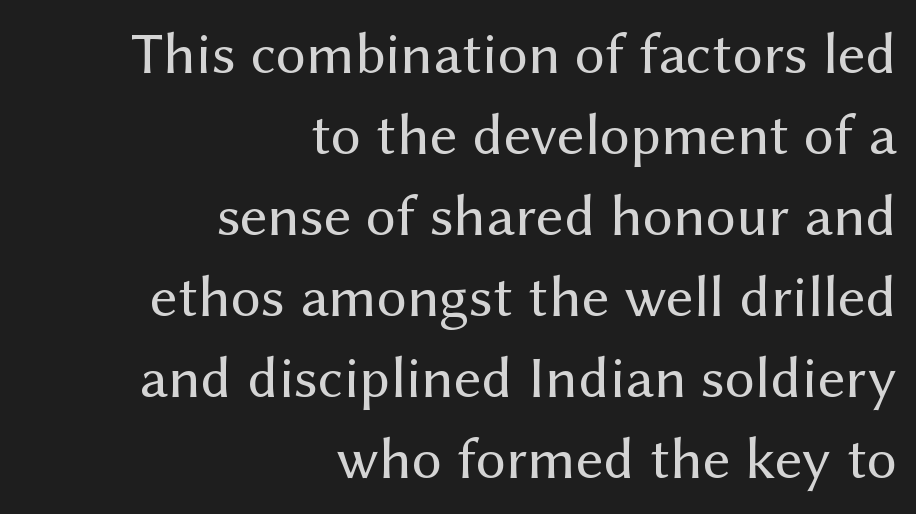
Weight: not bold — regular or lighter. These lines are rendered in a variable-pitch font. A typesetter would call this zero additional tracking. Each letter's strokes conclude bluntly, with no projecting serifs. Posture: straight, roman, zero tilt.
